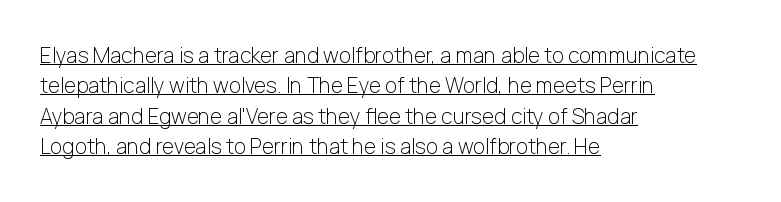
{"italic": "no", "bold": "no", "underline": "yes", "align": "left", "line_spacing": "normal", "line_spacing_ratio": 1.45, "letter_spacing": "normal", "letter_spacing_em": 0.0, "glyph_px": 21}
